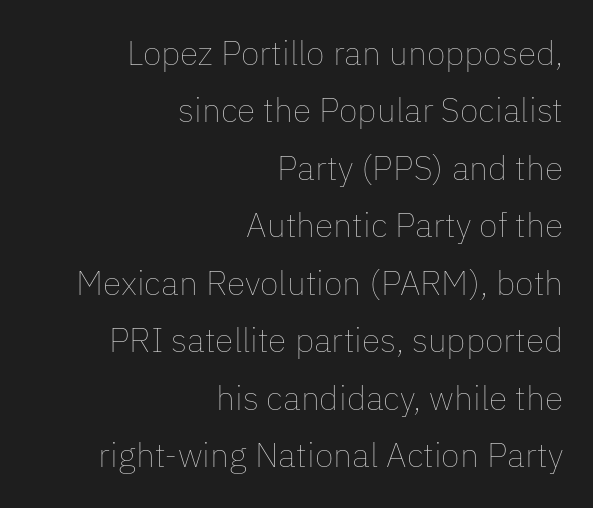
{"italic": "no", "bold": "no", "weight": "thin", "width": "normal", "stroke_contrast": "low", "x_height": "medium", "monospaced": "no", "underline": "no", "align": "right", "line_spacing": "normal", "line_spacing_ratio": 1.69, "letter_spacing": "normal", "letter_spacing_em": 0.0, "glyph_px": 34}
